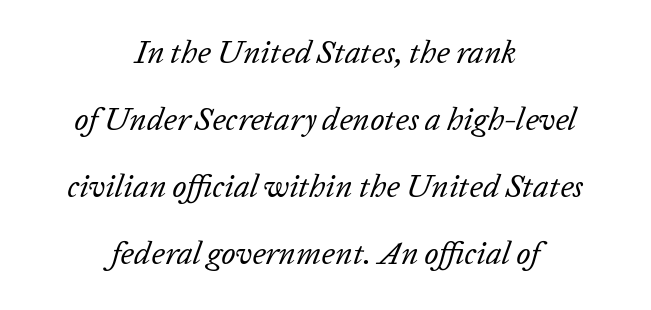
Q: Is the text bold? A: No.
Q: Is the text italic (slanted)? A: Yes, it leans right by about 20 degrees.
Q: Is the text underlined? A: No.
Q: How is the paragraph aligned? A: Centered.
Q: Is the spacing between letters normal or unusually wide? A: Normal.
Q: Is the spacing between lines tight, normal or loose? A: Loose.
Q: Width (condensed, normal, or wide)? A: Normal.
Q: Stroke contrast? A: Low.
Q: x-height? A: Medium.
Q: Monospaced? A: No.
